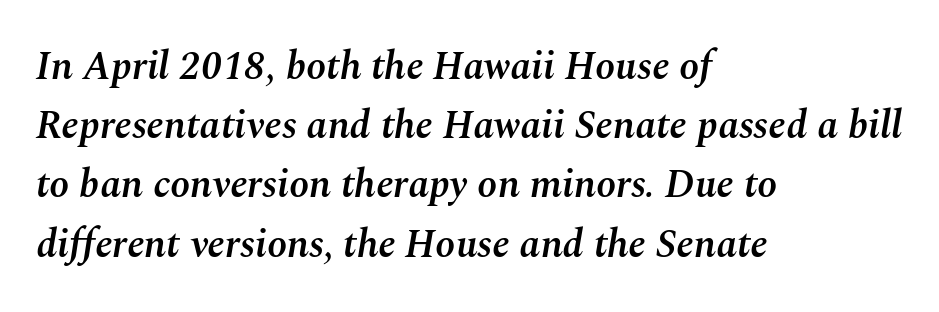
Honestly, the row spacing looks completely unremarkable. The glyphs are unaccompanied by any horizontal stroke below them. Caption: multi-line text, flush left, ragged right. The font's italic variant was chosen for this text. What stands out about the letter spacing? Nothing — it is the standard amount.
